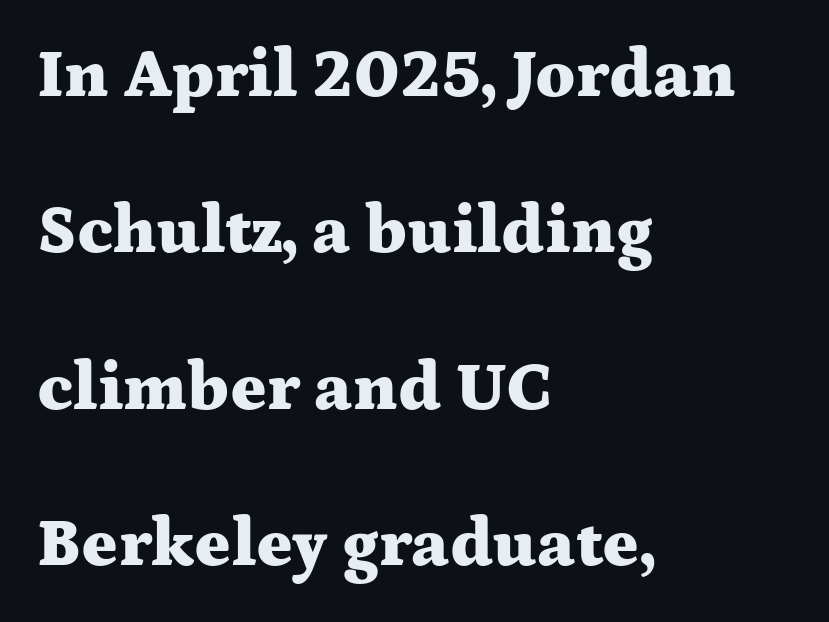
The image shows 68 px heavy, wide serif type, upright; set left-aligned, loose line spacing (2.3x), normal letter spacing, not underlined; medium stroke contrast and a medium x-height.
